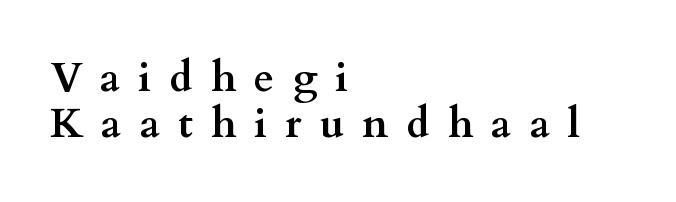
Students, note that the glyphs here are deliberately spaced far apart. Ascenders rise straight up at ninety degrees. The letters advance in unequal steps, a hallmark of proportional type. The paragraph shown leans on its left margin. The characters look thick and weighty, a clear bold.
